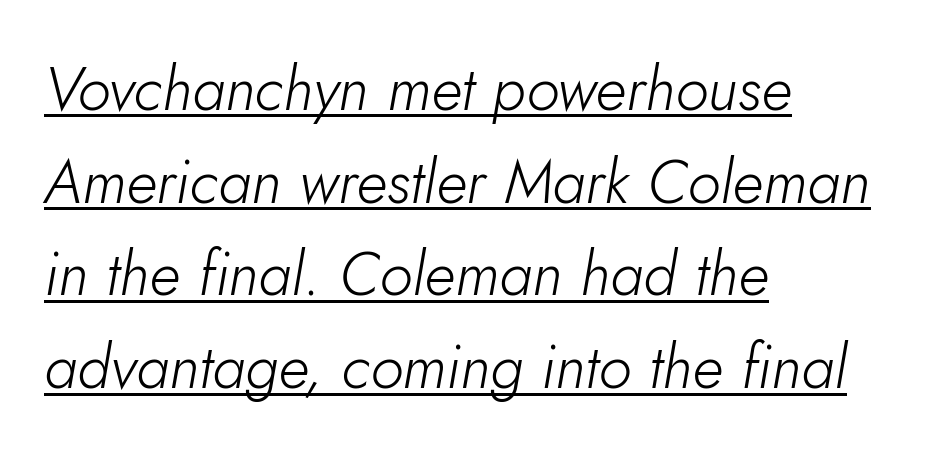
{"italic": "yes", "lean": "right", "slant_degrees": 10, "bold": "no", "weight": "light", "width": "normal", "stroke_contrast": "low", "x_height": "small", "monospaced": "no", "underline": "yes", "align": "left", "line_spacing": "normal", "line_spacing_ratio": 1.52, "letter_spacing": "normal", "letter_spacing_em": 0.0, "glyph_px": 61}
